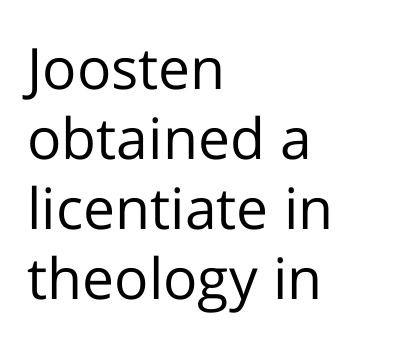
The baseline area is clear. Italic: no, the glyphs are upright roman. You could not count columns in this text — the font is proportionally spaced. These glyphs show unthickened strokes, regular width or finer. The passage shown has conventional tracking throughout.
